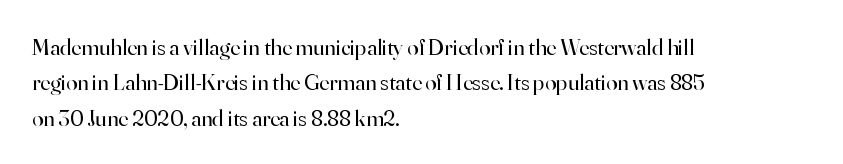
{"italic": "no", "bold": "no", "underline": "no", "align": "left", "line_spacing": "normal", "line_spacing_ratio": 1.54, "letter_spacing": "normal", "letter_spacing_em": 0.0, "glyph_px": 23}
